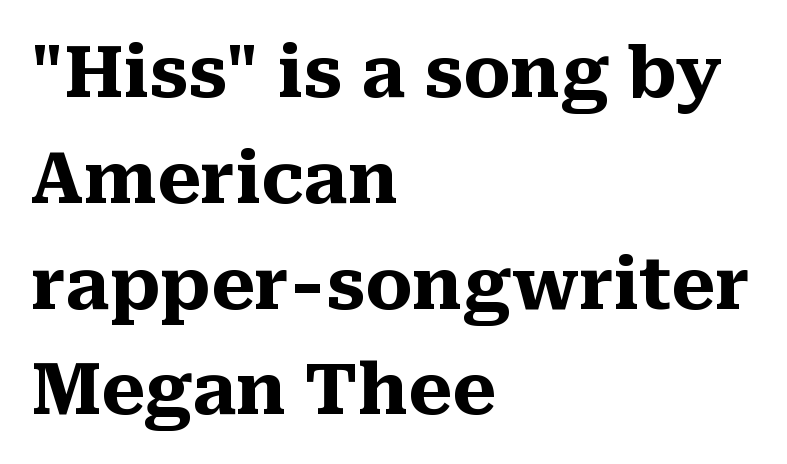
Notice how the passage keeps a crisp vertical edge on the left only. The type family on display is of the serif kind. Does the weight exceed regular? Yes, all the way to bold. Quick note: underline off. The passage shown is typed in a proportional face where columns would drift. Summary of vertical rhythm: regular, with standard interline spacing.
